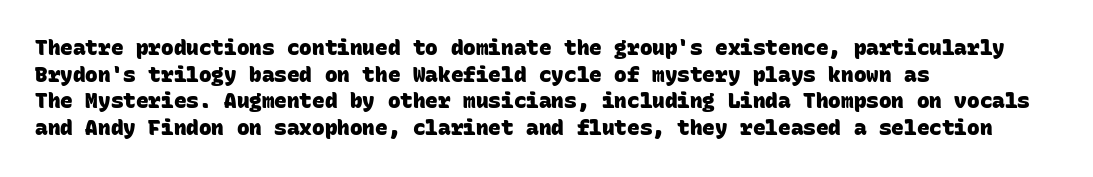
Q: Is the text bold? A: Yes.
Q: Is the text underlined? A: No.
Q: How is the paragraph aligned? A: Left-aligned.
Q: Is the spacing between letters normal or unusually wide? A: Normal.
Q: Is the spacing between lines tight, normal or loose? A: Normal.
